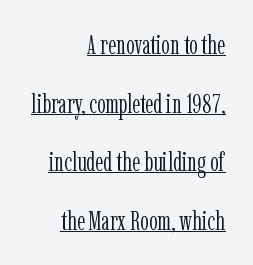
{"italic": "no", "bold": "no", "underline": "yes", "align": "right", "line_spacing": "loose", "line_spacing_ratio": 2.17, "letter_spacing": "normal", "letter_spacing_em": 0.0, "glyph_px": 27}
